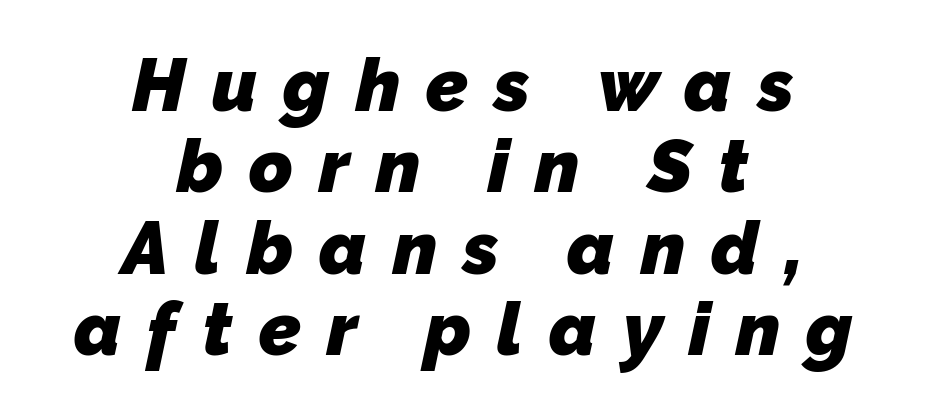
The image shows 74 px heavy sans-serif type; set centered, tight line spacing (1.1x), unusually wide letter spacing (+0.35 em), not underlined; low stroke contrast and a medium x-height.
